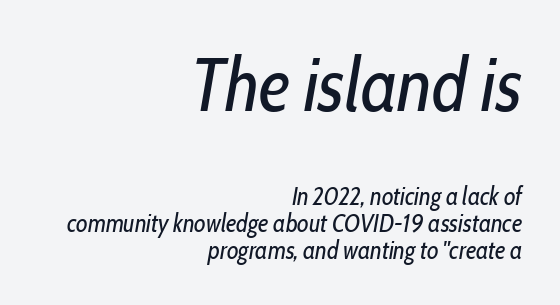
Q: Is the text bold? A: No.
Q: Is the text italic (slanted)? A: Yes, it leans right by about 10 degrees.
Q: Is the text underlined? A: No.
Q: How is the paragraph aligned? A: Right-aligned.
Q: Is the spacing between letters normal or unusually wide? A: Normal.
Q: Is the spacing between lines tight, normal or loose? A: Tight.
Q: Which block of text is set in a larger size, the first (top) or the second (bottom)? A: The first (top) one.
Q: Width (condensed, normal, or wide)? A: Condensed.
Q: Stroke contrast? A: Low.
Q: x-height? A: Medium.
Q: Monospaced? A: No.
